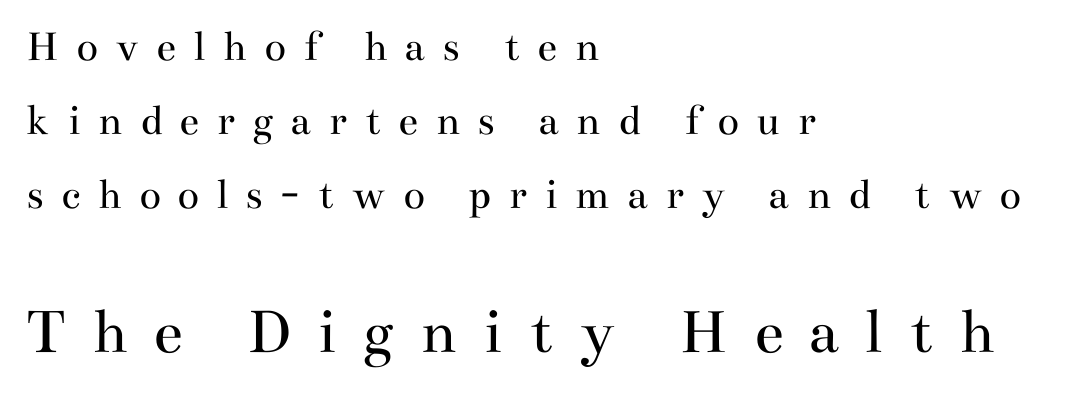
{"serif": "yes", "italic": "no", "bold": "no", "weight": "regular", "width": "wide", "stroke_contrast": "medium", "x_height": "small", "monospaced": "no", "underline": "no", "align": "left", "line_spacing": "normal", "line_spacing_ratio": 1.64, "letter_spacing": "wide", "letter_spacing_em": 0.38, "larger_block": "second", "size_ratio": 1.49, "glyph_px": 67}
